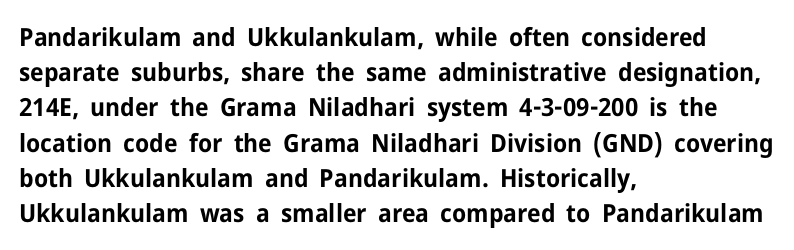
The image shows 25 px bold type, upright; set left-aligned, normal line spacing (1.41x), normal letter spacing, not underlined.
